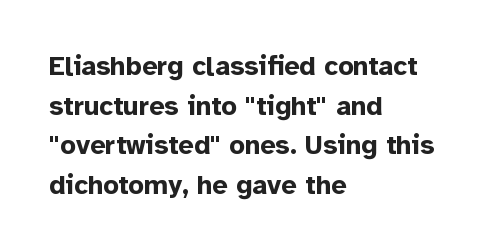
The image shows 27 px bold type, upright; set left-aligned, normal line spacing (1.47x), normal letter spacing, not underlined.
